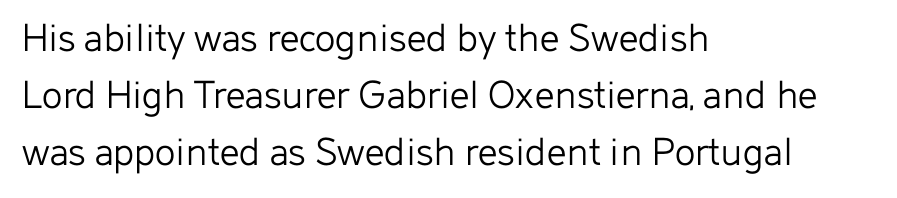
The image shows 43 px light sans-serif type, upright; set left-aligned, normal line spacing (1.33x), normal letter spacing, not underlined; low stroke contrast and a medium x-height.
